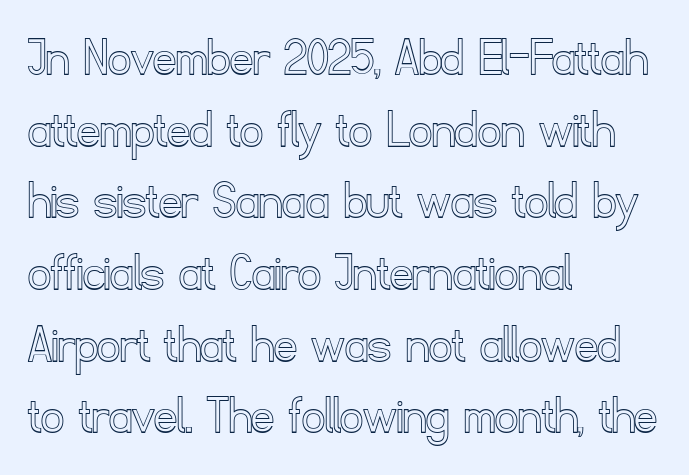
The image shows 56 px text type, upright; set left-aligned, normal line spacing (1.28x), normal letter spacing, not underlined; a small x-height.
